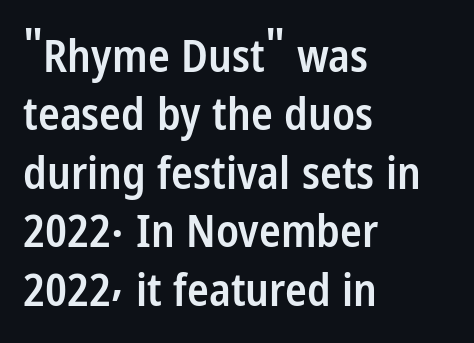
Varying glyph widths throughout — classic text-font behaviour. The paragraph shown leans on its left margin. Are there feet on the stems? There aren't — it's a sans. Semibold letterforms, between regular and bold. The vertical gap from one line to the next is medium.
